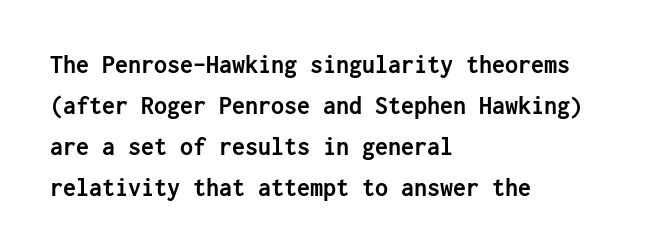
Standard letterfit; no display-style spreading of the glyphs. Compared with typical paragraphs, the rows here are spaced about the same. A bare baseline throughout the passage. Every stem runs plumb, perpendicular to the baseline. The typesetter chose a ragged-right arrangement here. The font is running at its bold setting.
